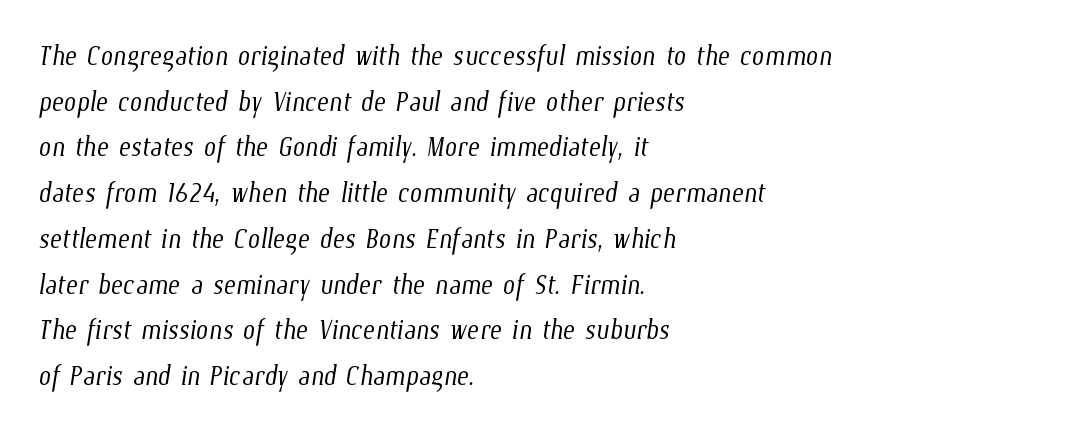
Q: Is the text bold? A: No.
Q: Is the text underlined? A: No.
Q: How is the paragraph aligned? A: Left-aligned.
Q: Is the spacing between letters normal or unusually wide? A: Normal.
Q: Is the spacing between lines tight, normal or loose? A: Normal.
Q: Width (condensed, normal, or wide)? A: Condensed.
Q: Stroke contrast? A: Low.
Q: x-height? A: Medium.
Q: Monospaced? A: No.
